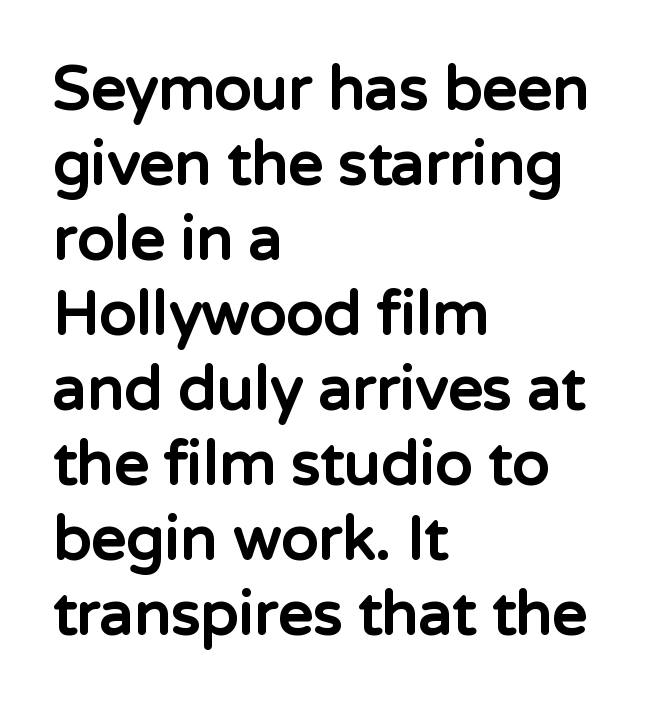
Q: Is the text bold? A: Yes.
Q: Is the text italic (slanted)? A: No, it is upright.
Q: Is the typeface a serif or a sans-serif typeface? A: Sans-serif.
Q: Is the text underlined? A: No.
Q: How is the paragraph aligned? A: Left-aligned.
Q: Is the spacing between letters normal or unusually wide? A: Normal.
Q: Width (condensed, normal, or wide)? A: Normal.
Q: Stroke contrast? A: Low.
Q: x-height? A: Medium.
Q: Monospaced? A: No.
